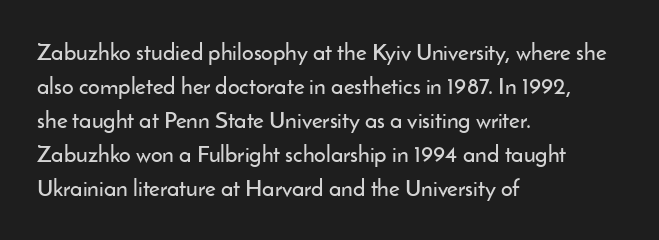
The image shows 23 px text type, upright; set left-aligned, normal line spacing (1.48x), normal letter spacing, not underlined.
